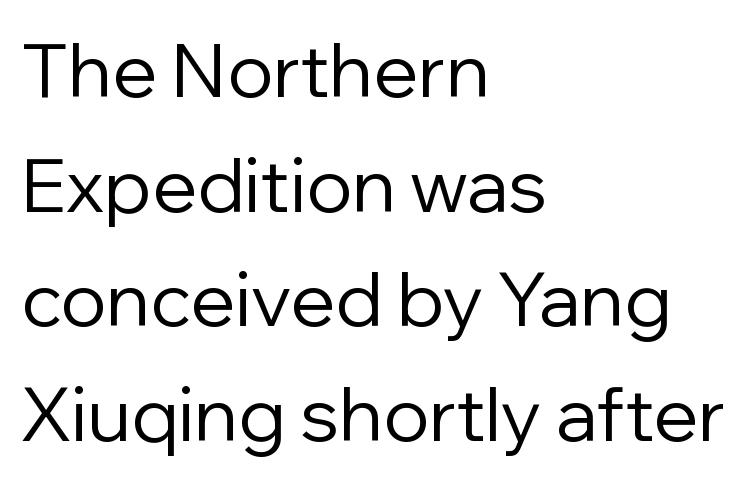
Q: Is the text bold? A: No.
Q: Is the text italic (slanted)? A: No, it is upright.
Q: Is the typeface a serif or a sans-serif typeface? A: Sans-serif.
Q: Is the text underlined? A: No.
Q: How is the paragraph aligned? A: Left-aligned.
Q: Is the spacing between letters normal or unusually wide? A: Normal.
Q: Is the spacing between lines tight, normal or loose? A: Normal.
Q: Width (condensed, normal, or wide)? A: Normal.
Q: Stroke contrast? A: Low.
Q: x-height? A: Medium.
Q: Monospaced? A: No.
